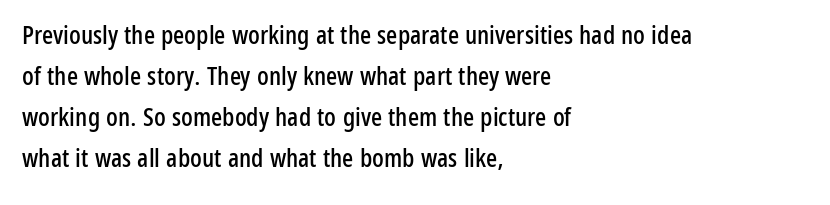
{"italic": "no", "underline": "no", "align": "left", "line_spacing": "normal", "line_spacing_ratio": 1.58, "letter_spacing": "normal", "letter_spacing_em": 0.0, "glyph_px": 26}
